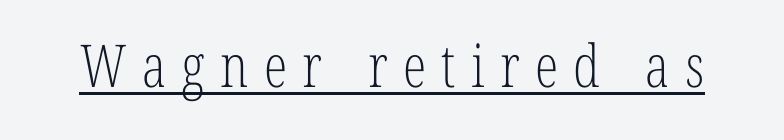
Q: Is the text bold? A: No.
Q: Is the text italic (slanted)? A: No, it is upright.
Q: Is the typeface a serif or a sans-serif typeface? A: Serif.
Q: Is the text underlined? A: Yes.
Q: Is the spacing between letters normal or unusually wide? A: Unusually wide.
Q: Width (condensed, normal, or wide)? A: Condensed.
Q: Stroke contrast? A: Low.
Q: x-height? A: Medium.
Q: Monospaced? A: No.
